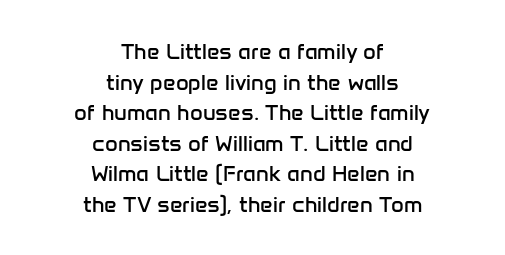
Q: Is the text bold? A: No.
Q: Is the text italic (slanted)? A: No, it is upright.
Q: Is the text underlined? A: No.
Q: How is the paragraph aligned? A: Centered.
Q: Is the spacing between letters normal or unusually wide? A: Normal.
Q: Is the spacing between lines tight, normal or loose? A: Normal.
